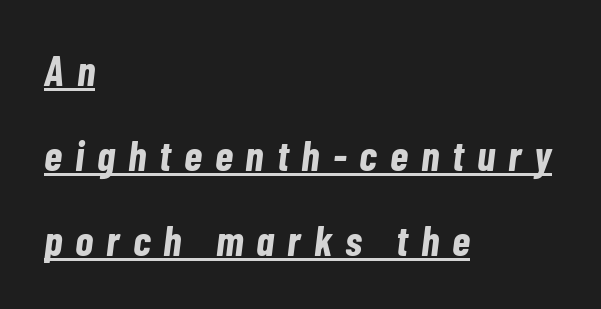
{"italic": "yes", "lean": "right", "slant_degrees": 7, "bold": "yes", "weight": "bold", "width": "condensed", "stroke_contrast": "low", "x_height": "medium", "monospaced": "no", "underline": "yes", "align": "left", "line_spacing": "loose", "line_spacing_ratio": 2.02, "letter_spacing": "wide", "letter_spacing_em": 0.31, "glyph_px": 42}
